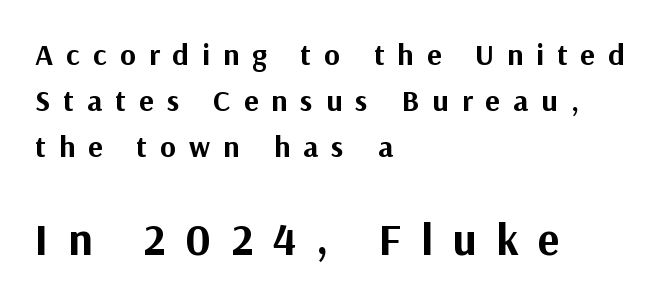
The image shows 45 px bold sans-serif type, upright; set left-aligned, normal line spacing (1.54x), unusually wide letter spacing (+0.44 em), not underlined; the second (bottom) block is 1.5x larger; medium stroke contrast and a medium x-height.
